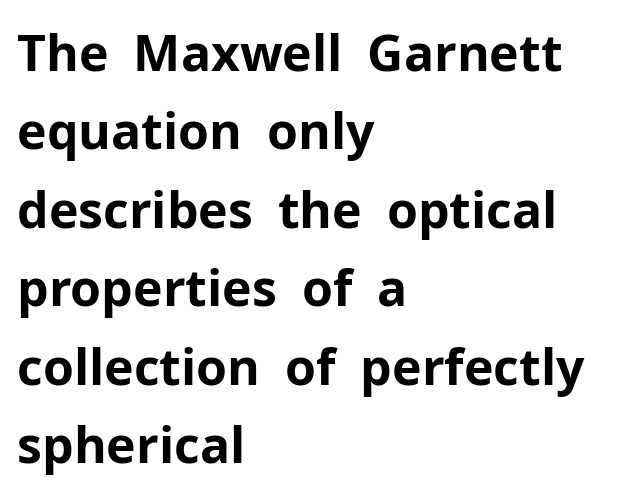
The image shows 50 px bold sans-serif type, upright; set left-aligned, normal line spacing (1.57x), normal letter spacing, not underlined; low stroke contrast and a medium x-height.
